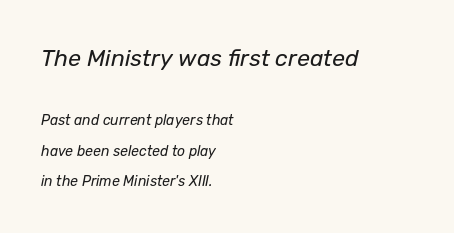
{"italic": "yes", "lean": "right", "slant_degrees": 12, "bold": "no", "underline": "no", "align": "left", "line_spacing": "loose", "line_spacing_ratio": 2.17, "letter_spacing": "normal", "letter_spacing_em": 0.0, "larger_block": "first", "size_ratio": 1.64, "glyph_px": 23}
